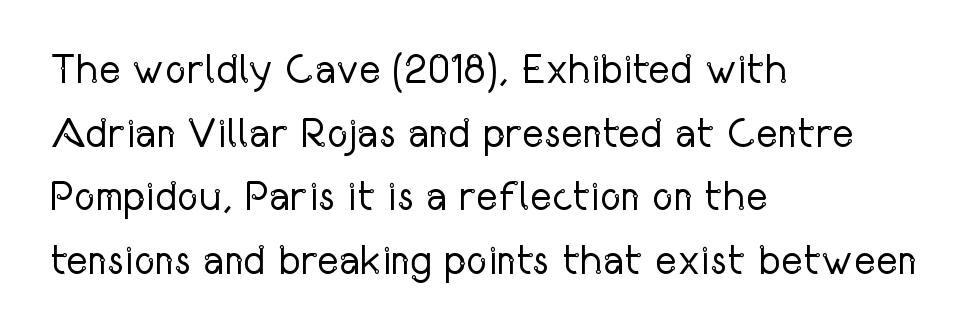
{"serif": "no", "italic": "no", "bold": "no", "weight": "regular", "width": "condensed", "stroke_contrast": "low", "x_height": "medium", "monospaced": "no", "underline": "no", "align": "left", "line_spacing": "normal", "line_spacing_ratio": 1.55, "letter_spacing": "normal", "letter_spacing_em": 0.0, "glyph_px": 41}
